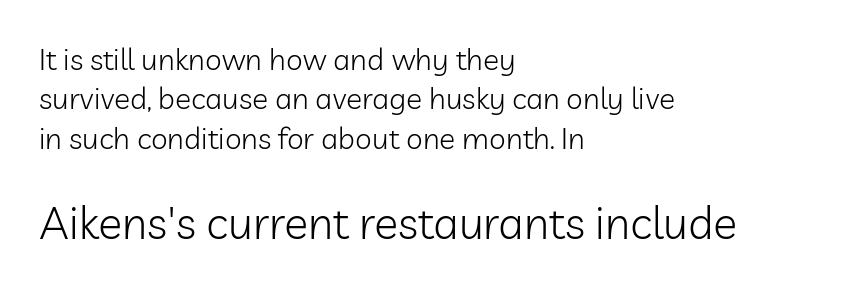
Q: Is the text bold? A: No.
Q: Is the text italic (slanted)? A: No, it is upright.
Q: Is the typeface a serif or a sans-serif typeface? A: Sans-serif.
Q: Is the text underlined? A: No.
Q: How is the paragraph aligned? A: Left-aligned.
Q: Is the spacing between letters normal or unusually wide? A: Normal.
Q: Is the spacing between lines tight, normal or loose? A: Normal.
Q: Which block of text is set in a larger size, the first (top) or the second (bottom)? A: The second (bottom) one.
Q: Width (condensed, normal, or wide)? A: Normal.
Q: Stroke contrast? A: Low.
Q: x-height? A: Medium.
Q: Monospaced? A: No.
